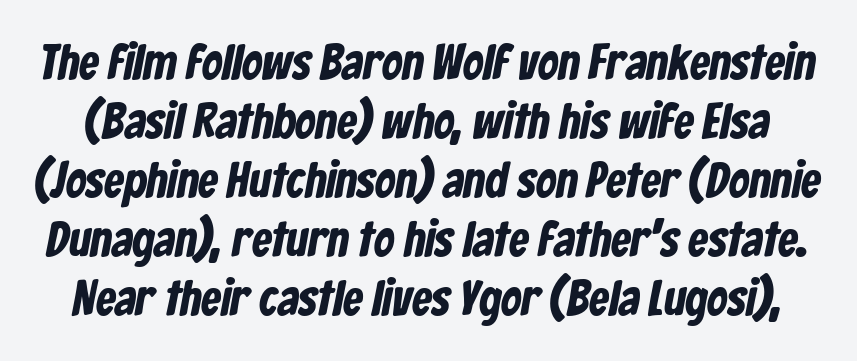
{"serif": "no", "width": "condensed", "stroke_contrast": "low", "x_height": "medium", "monospaced": "no", "underline": "no", "line_spacing_ratio": 1.18, "letter_spacing": "normal", "letter_spacing_em": 0.0, "glyph_px": 50}
